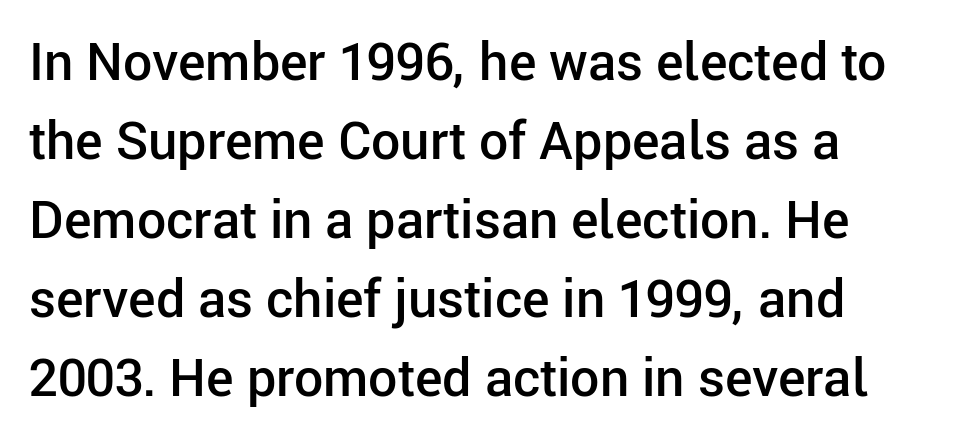
Q: Is the text bold? A: Semi-bold.
Q: Is the text italic (slanted)? A: No, it is upright.
Q: Is the typeface a serif or a sans-serif typeface? A: Sans-serif.
Q: Is the text underlined? A: No.
Q: How is the paragraph aligned? A: Left-aligned.
Q: Is the spacing between letters normal or unusually wide? A: Normal.
Q: Is the spacing between lines tight, normal or loose? A: Normal.
Q: Width (condensed, normal, or wide)? A: Normal.
Q: Stroke contrast? A: Low.
Q: x-height? A: Medium.
Q: Monospaced? A: No.
